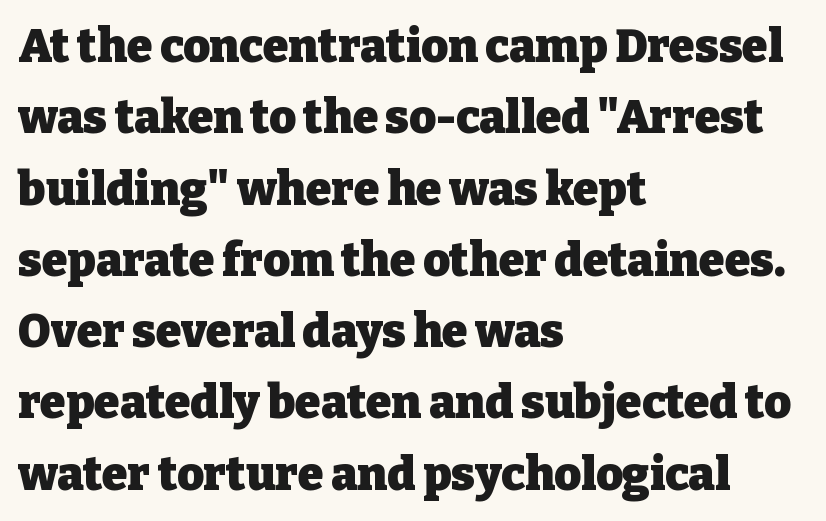
Q: Is the text bold? A: Yes.
Q: Is the text italic (slanted)? A: No, it is upright.
Q: Is the typeface a serif or a sans-serif typeface? A: Serif.
Q: Is the text underlined? A: No.
Q: How is the paragraph aligned? A: Left-aligned.
Q: Is the spacing between letters normal or unusually wide? A: Normal.
Q: Is the spacing between lines tight, normal or loose? A: Normal.
Q: Width (condensed, normal, or wide)? A: Normal.
Q: Stroke contrast? A: Low.
Q: x-height? A: Medium.
Q: Monospaced? A: No.
